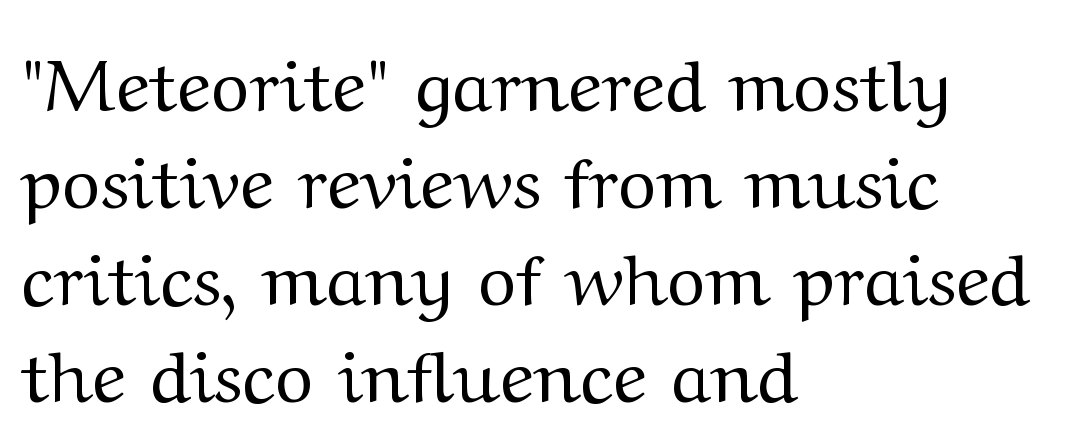
{"serif": "yes", "italic": "no", "bold": "no", "weight": "regular", "width": "wide", "stroke_contrast": "medium", "x_height": "medium", "monospaced": "no", "underline": "no", "align": "left", "line_spacing": "normal", "line_spacing_ratio": 1.33, "letter_spacing": "normal", "letter_spacing_em": 0.0, "glyph_px": 73}
